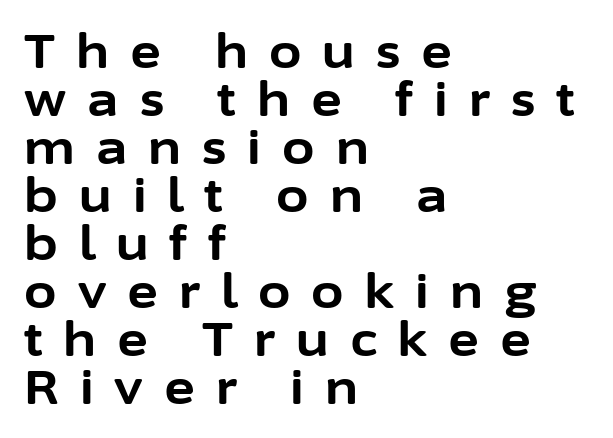
The image shows 47 px bold sans-serif type, upright; set left-aligned, tight line spacing (1.02x), unusually wide letter spacing (+0.45 em), not underlined; low stroke contrast and a medium x-height.
